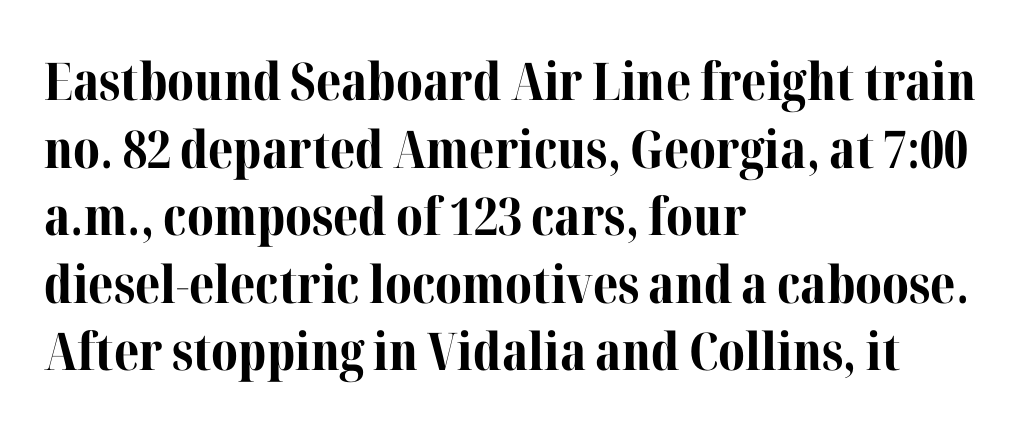
Q: Is the text bold? A: Yes.
Q: Is the text italic (slanted)? A: No, it is upright.
Q: Is the typeface a serif or a sans-serif typeface? A: Serif.
Q: Is the text underlined? A: No.
Q: How is the paragraph aligned? A: Left-aligned.
Q: Is the spacing between letters normal or unusually wide? A: Normal.
Q: Is the spacing between lines tight, normal or loose? A: Normal.
Q: Width (condensed, normal, or wide)? A: Normal.
Q: Stroke contrast? A: Medium.
Q: x-height? A: Medium.
Q: Monospaced? A: No.
